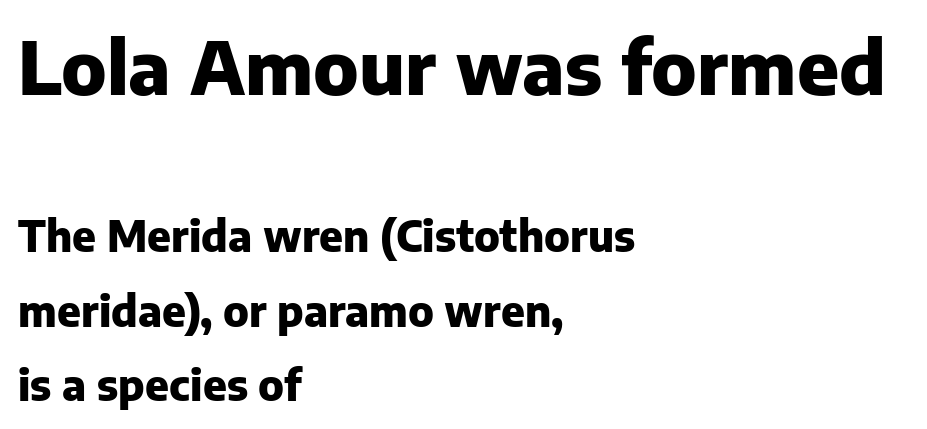
Character size in the leading block exceeds that of the trailing block. Bold? Absolutely — the strokes are thick and heavy. Just letters on the line, the space beneath them empty. Nothing sits at the stroke ends, so this counts as sans-serif.
